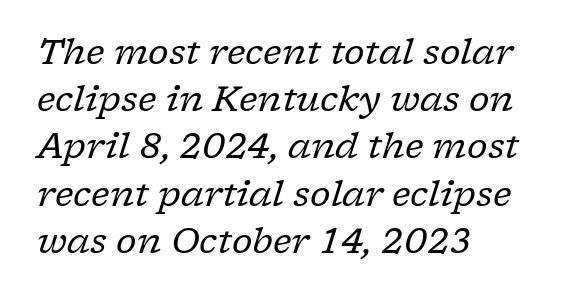
The image shows 35 px regular-weight serif type, italic (leaning right); set left-aligned, normal line spacing (1.35x), normal letter spacing, not underlined; low stroke contrast and a medium x-height.
